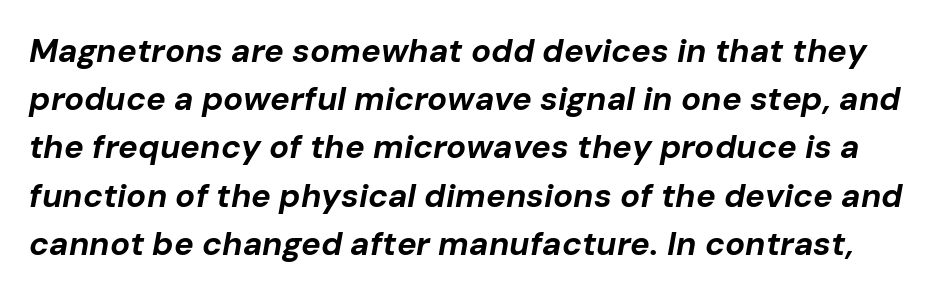
Beneath every word, the page is bare. A typesetter would call this proportional, since set widths differ per character. Leading matches the norm, producing a regular column. Here the glyphs are tracked normally, forming tight word shapes.
